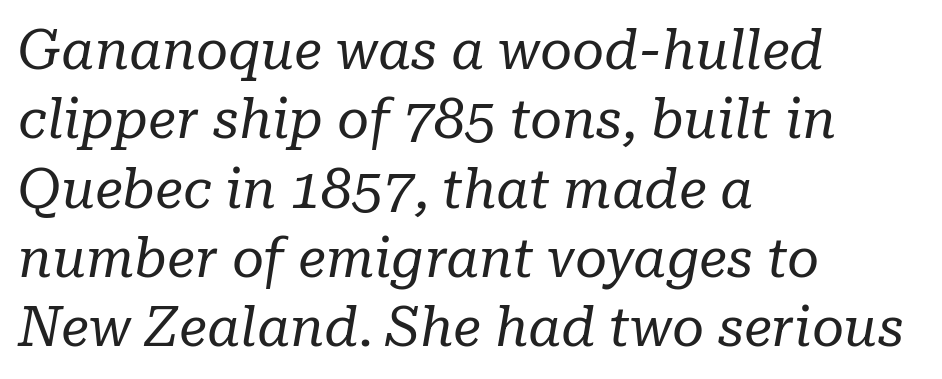
Spacing between characters is what you'd get straight out of the box. Vertical spacing — default. The face used here is seriffed, in the tradition of book romans. Do the characters align in a grid? No, the font is proportional. Horizontally, the lines are justified to the leading edge only.
